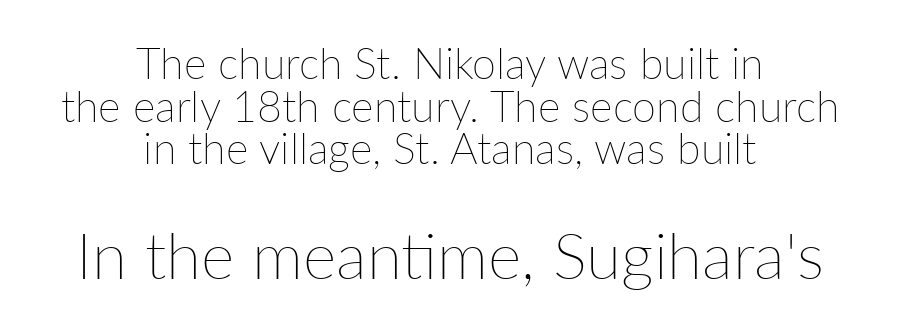
The image shows 64 px thin type, upright; set centered, tight line spacing (0.99x), normal letter spacing, not underlined; the second (bottom) block is 1.49x larger; low stroke contrast and a medium x-height.
